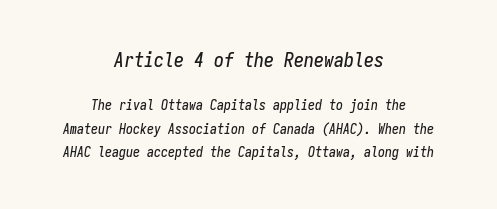
Leading matches the norm, producing a regular column. Would a proofreader flag this as italicized? Yes. The rag falls on both sides of this text block equally. This sample uses plain, unmodified letter spacing.
